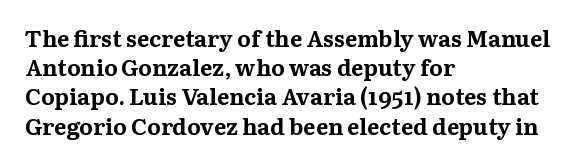
The image shows 23 px bold type, upright; set left-aligned, normal line spacing (1.27x), normal letter spacing, not underlined.
